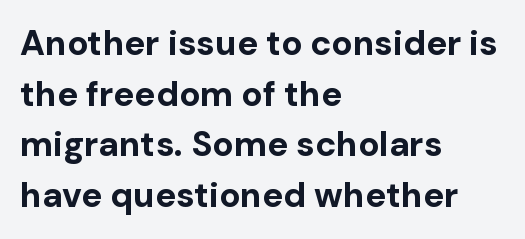
Between one letter and the next there's only the usual sliver of space. A roman cut, with each character standing at attention. The zone under the glyphs is completely vacant. Does the weight exceed regular? Yes, all the way to bold. Layout note: lines flush left. Each letter's strokes conclude bluntly, with no projecting serifs.
